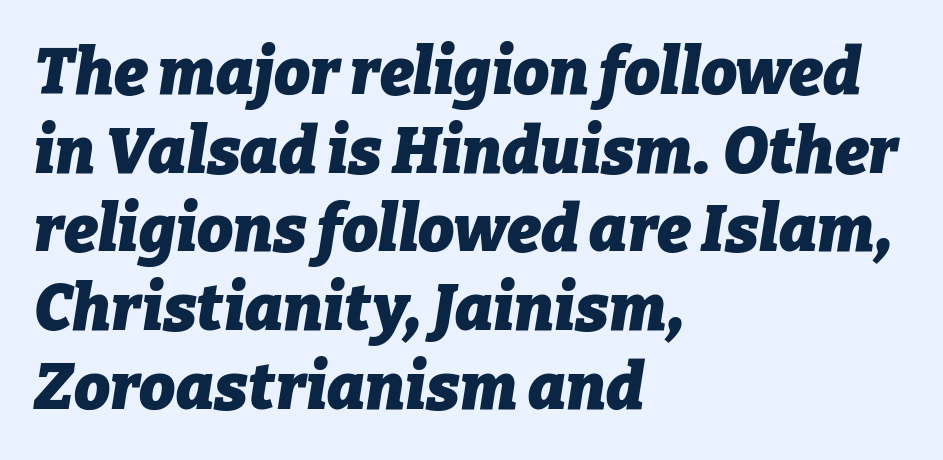
{"italic": "yes", "lean": "right", "slant_degrees": 9, "bold": "yes", "weight": "heavy", "width": "normal", "stroke_contrast": "low", "x_height": "medium", "monospaced": "no", "underline": "no", "align": "left", "line_spacing_ratio": 1.23, "letter_spacing": "normal", "letter_spacing_em": 0.0, "glyph_px": 64}
